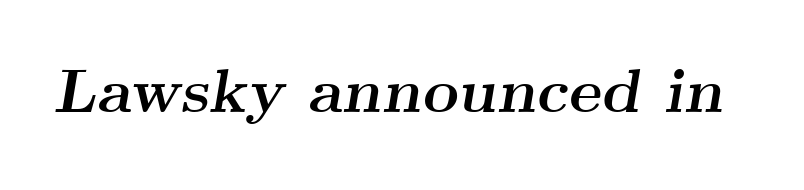
Q: Is the text bold? A: Yes.
Q: Is the text italic (slanted)? A: Yes, it leans right by about 9 degrees.
Q: Is the typeface a serif or a sans-serif typeface? A: Serif.
Q: Is the text underlined? A: No.
Q: Is the spacing between letters normal or unusually wide? A: Normal.
Q: Width (condensed, normal, or wide)? A: Wide.
Q: Stroke contrast? A: Medium.
Q: x-height? A: Small.
Q: Monospaced? A: No.
